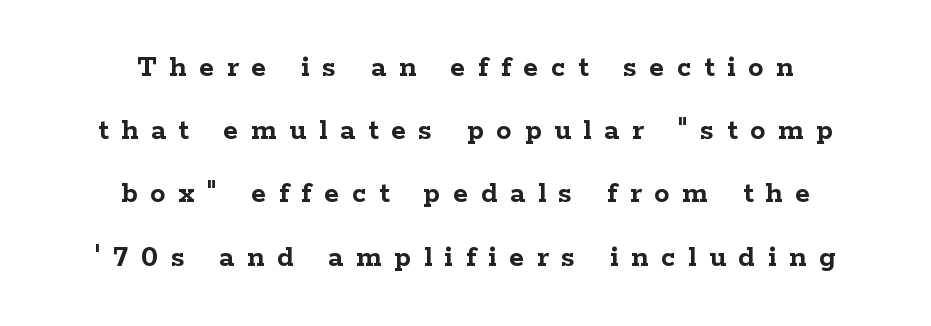
{"serif": "yes", "italic": "no", "bold": "yes", "weight": "semibold", "width": "wide", "stroke_contrast": "low", "x_height": "medium", "monospaced": "no", "underline": "no", "align": "center", "line_spacing": "loose", "line_spacing_ratio": 2.04, "letter_spacing": "wide", "letter_spacing_em": 0.41, "glyph_px": 31}
